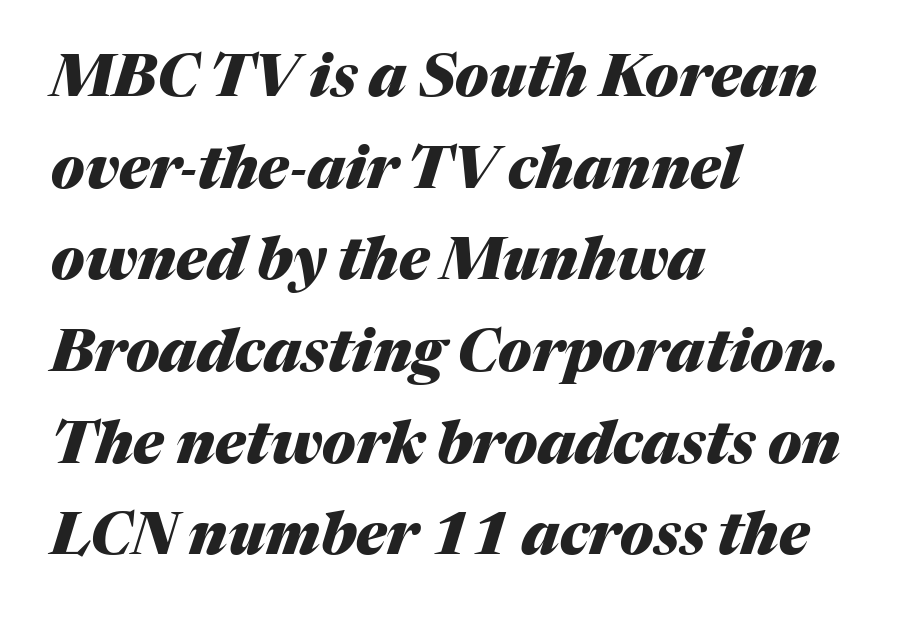
Q: Is the text bold? A: Yes.
Q: Is the text italic (slanted)? A: Yes, it leans right by about 17 degrees.
Q: Is the text underlined? A: No.
Q: How is the paragraph aligned? A: Left-aligned.
Q: Is the spacing between letters normal or unusually wide? A: Normal.
Q: Is the spacing between lines tight, normal or loose? A: Normal.
Q: Width (condensed, normal, or wide)? A: Normal.
Q: Stroke contrast? A: Medium.
Q: x-height? A: Medium.
Q: Monospaced? A: No.
